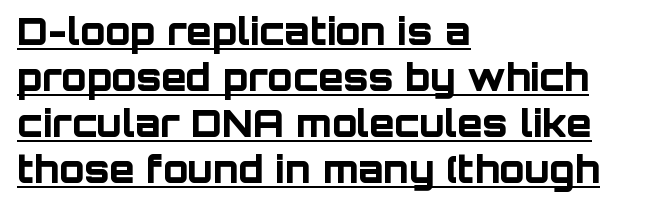
Q: Is the text bold? A: Yes.
Q: Is the text italic (slanted)? A: No, it is upright.
Q: Is the typeface a serif or a sans-serif typeface? A: Sans-serif.
Q: Is the text underlined? A: Yes.
Q: How is the paragraph aligned? A: Left-aligned.
Q: Is the spacing between letters normal or unusually wide? A: Normal.
Q: Width (condensed, normal, or wide)? A: Normal.
Q: Stroke contrast? A: Low.
Q: x-height? A: Large.
Q: Monospaced? A: No.
